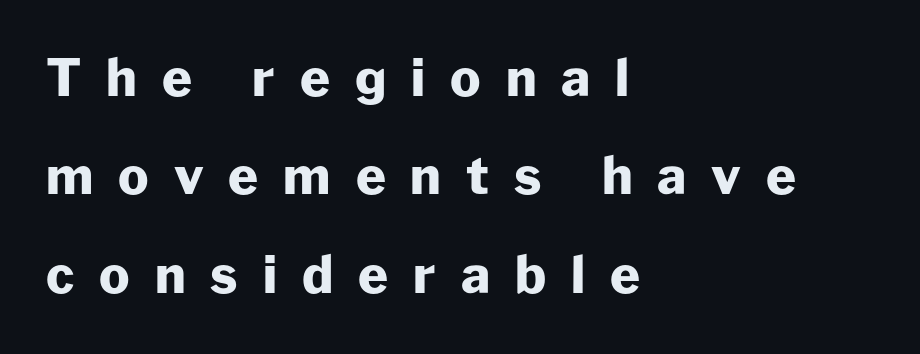
Q: Is the text bold? A: Yes.
Q: Is the text italic (slanted)? A: No, it is upright.
Q: Is the typeface a serif or a sans-serif typeface? A: Sans-serif.
Q: Is the text underlined? A: No.
Q: How is the paragraph aligned? A: Left-aligned.
Q: Is the spacing between letters normal or unusually wide? A: Unusually wide.
Q: Is the spacing between lines tight, normal or loose? A: Loose.
Q: Width (condensed, normal, or wide)? A: Normal.
Q: Stroke contrast? A: Low.
Q: x-height? A: Medium.
Q: Monospaced? A: No.
